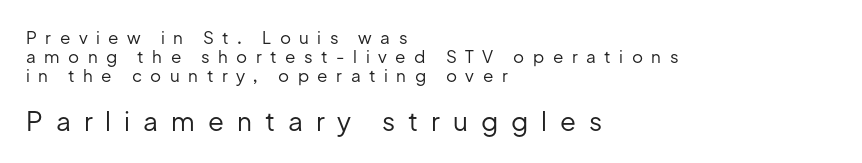
Q: Is the text bold? A: No.
Q: Is the text italic (slanted)? A: No, it is upright.
Q: Is the text underlined? A: No.
Q: How is the paragraph aligned? A: Left-aligned.
Q: Is the spacing between letters normal or unusually wide? A: Unusually wide.
Q: Is the spacing between lines tight, normal or loose? A: Tight.
Q: Which block of text is set in a larger size, the first (top) or the second (bottom)? A: The second (bottom) one.
